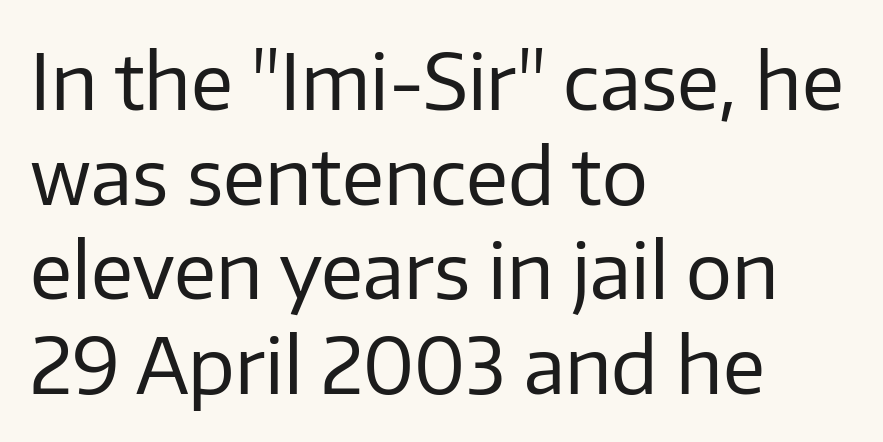
Caption: standard tracking, unaltered. Do the letters lean? They stand straight. The face used here is proportionally spaced, like ordinary book or web type. This reads as an unemphasized weight, regular at the heaviest. Font category for this specimen: sans-serif. Type without underlining.
